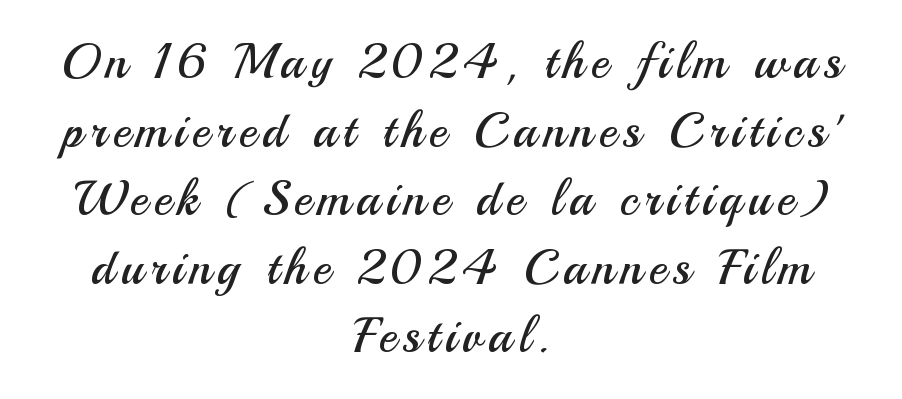
Q: Is the text bold? A: No.
Q: Is the text italic (slanted)? A: Yes.
Q: Is the typeface a serif or a sans-serif typeface? A: Sans-serif.
Q: Is the text underlined? A: No.
Q: How is the paragraph aligned? A: Centered.
Q: Is the spacing between lines tight, normal or loose? A: Normal.
Q: Width (condensed, normal, or wide)? A: Normal.
Q: Stroke contrast? A: Medium.
Q: x-height? A: Small.
Q: Monospaced? A: No.
